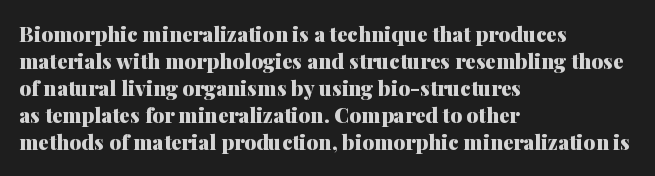
The image shows 21 px bold type, upright; set left-aligned, normal line spacing (1.29x), normal letter spacing, not underlined.
